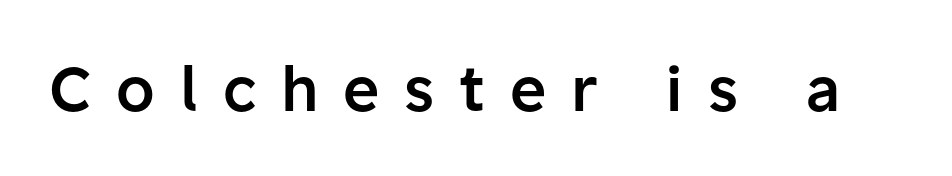
Q: Is the text bold? A: Semi-bold.
Q: Is the text italic (slanted)? A: No, it is upright.
Q: Is the typeface a serif or a sans-serif typeface? A: Sans-serif.
Q: Is the text underlined? A: No.
Q: Is the spacing between letters normal or unusually wide? A: Unusually wide.
Q: Width (condensed, normal, or wide)? A: Normal.
Q: Stroke contrast? A: Low.
Q: x-height? A: Medium.
Q: Monospaced? A: No.
